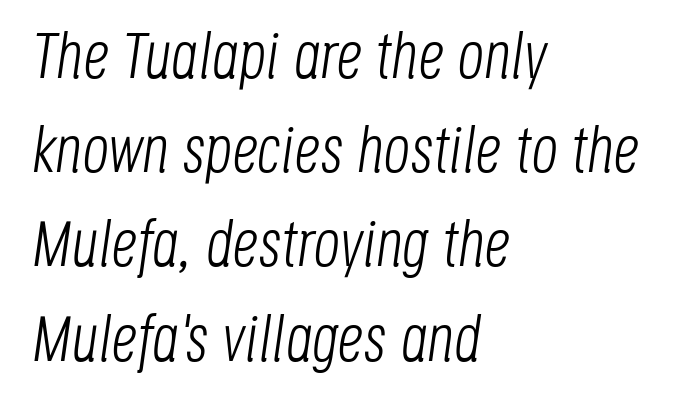
Q: Is the text bold? A: No.
Q: Is the text italic (slanted)? A: Yes, it leans right by about 8 degrees.
Q: Is the text underlined? A: No.
Q: How is the paragraph aligned? A: Left-aligned.
Q: Is the spacing between letters normal or unusually wide? A: Normal.
Q: Is the spacing between lines tight, normal or loose? A: Normal.
Q: Width (condensed, normal, or wide)? A: Condensed.
Q: Stroke contrast? A: Low.
Q: x-height? A: Large.
Q: Monospaced? A: No.
